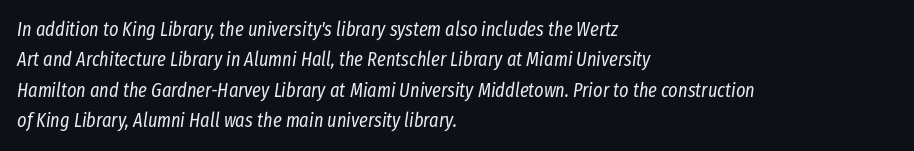
Q: Is the text bold? A: No.
Q: Is the text italic (slanted)? A: Yes, it leans right by about 8 degrees.
Q: Is the text underlined? A: No.
Q: How is the paragraph aligned? A: Left-aligned.
Q: Is the spacing between letters normal or unusually wide? A: Normal.
Q: Is the spacing between lines tight, normal or loose? A: Normal.
